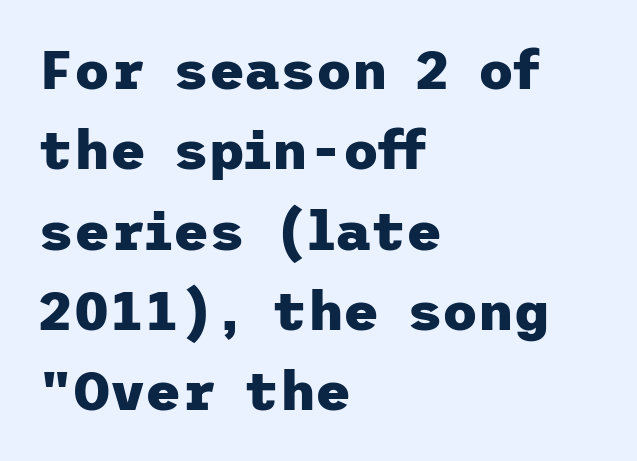
{"serif": "no", "italic": "no", "bold": "yes", "weight": "heavy", "width": "normal", "stroke_contrast": "low", "x_height": "medium", "underline": "no", "align": "left", "line_spacing": "normal", "line_spacing_ratio": 1.46, "letter_spacing": "normal", "letter_spacing_em": 0.0, "glyph_px": 55}
